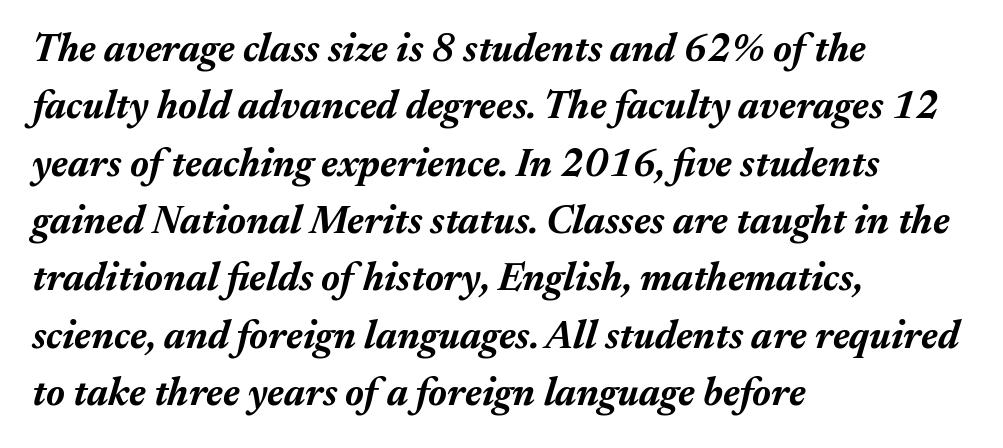
The image shows 39 px bold type, italic (leaning right); set left-aligned, normal line spacing (1.47x), normal letter spacing, not underlined; medium stroke contrast and a medium x-height.
